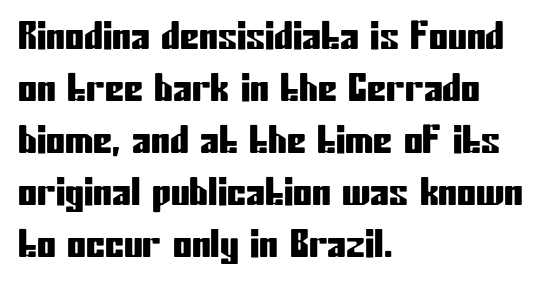
Q: Is the text italic (slanted)? A: No, it is upright.
Q: Is the typeface a serif or a sans-serif typeface? A: Sans-serif.
Q: Is the text underlined? A: No.
Q: How is the paragraph aligned? A: Left-aligned.
Q: Is the spacing between letters normal or unusually wide? A: Normal.
Q: Is the spacing between lines tight, normal or loose? A: Normal.
Q: Width (condensed, normal, or wide)? A: Condensed.
Q: Stroke contrast? A: Low.
Q: x-height? A: Medium.
Q: Monospaced? A: No.
